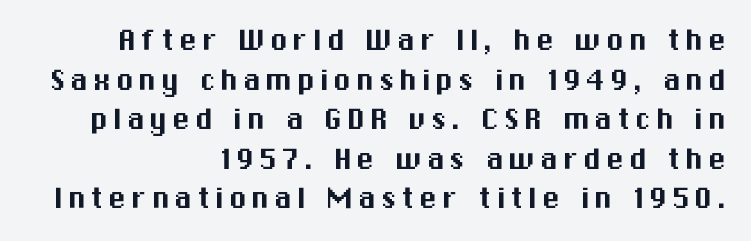
{"serif": "no", "italic": "no", "width": "normal", "stroke_contrast": "medium", "x_height": "medium", "monospaced": "no", "underline": "no", "align": "right", "line_spacing": "tight", "line_spacing_ratio": 1.1, "glyph_px": 36}
